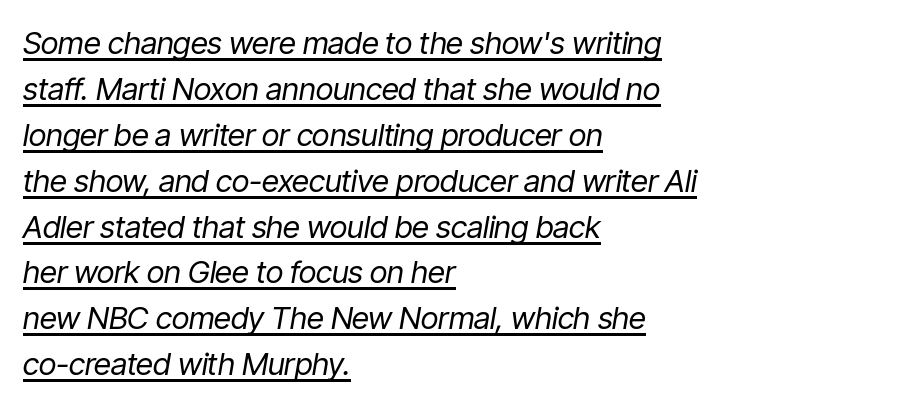
{"italic": "yes", "lean": "right", "slant_degrees": 9, "bold": "no", "weight": "regular", "width": "condensed", "stroke_contrast": "low", "x_height": "medium", "monospaced": "no", "underline": "yes", "align": "left", "line_spacing": "normal", "line_spacing_ratio": 1.48, "letter_spacing": "normal", "letter_spacing_em": 0.0, "glyph_px": 31}
